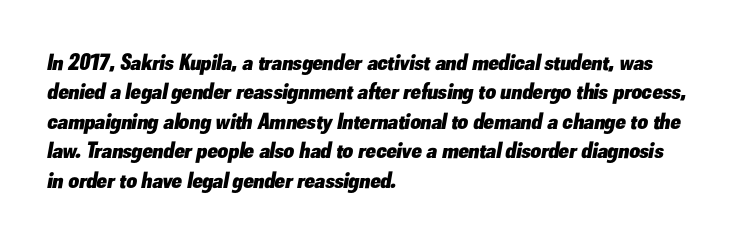
{"italic": "yes", "lean": "right", "slant_degrees": 10, "bold": "yes", "underline": "no", "align": "left", "line_spacing": "normal", "line_spacing_ratio": 1.28, "letter_spacing": "normal", "letter_spacing_em": 0.0, "glyph_px": 23}
